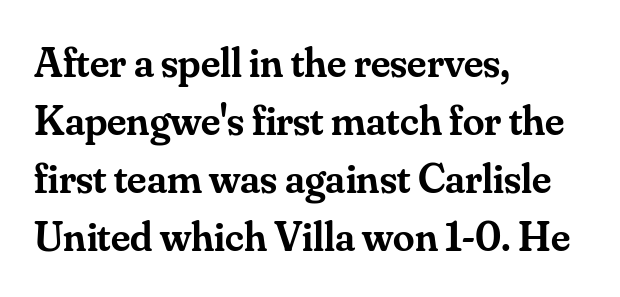
The image shows 43 px semibold serif type, upright; set left-aligned, normal line spacing (1.35x), normal letter spacing, not underlined; medium stroke contrast and a small x-height.
